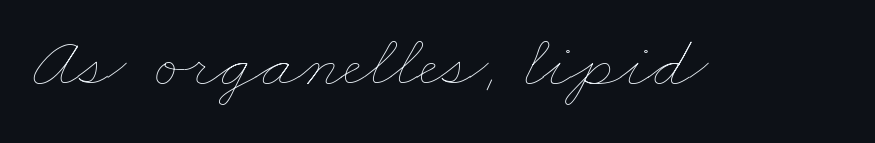
The image shows 76 px thin, wide type; set normal letter spacing, not underlined; low stroke contrast and a small x-height.
